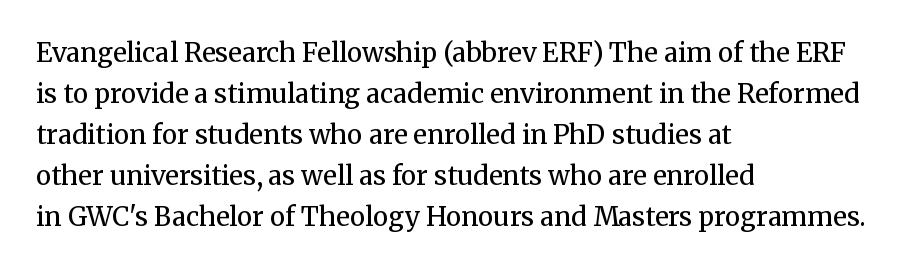
The words here are not underlined. Unbolded letterforms with no extra heft. Quick note: interline space is typical. These lines stack with their left ends in a neat column. Ordinary non-slanted type is in use. Here the glyphs are tracked normally, forming tight word shapes.
